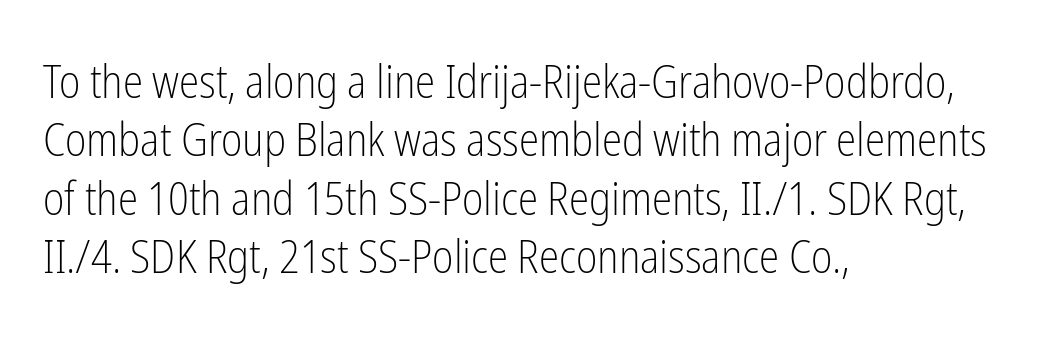
{"serif": "no", "italic": "no", "bold": "no", "weight": "light", "width": "condensed", "stroke_contrast": "low", "x_height": "medium", "monospaced": "no", "underline": "no", "align": "left", "line_spacing": "normal", "line_spacing_ratio": 1.27, "letter_spacing": "normal", "letter_spacing_em": 0.0, "glyph_px": 46}
